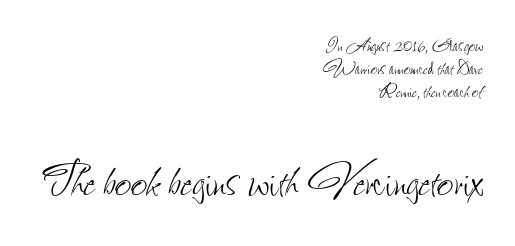
{"bold": "no", "weight": "thin", "width": "condensed", "stroke_contrast": "low", "x_height": "small", "monospaced": "no", "underline": "no", "align": "right", "line_spacing": "tight", "line_spacing_ratio": 1.01, "letter_spacing": "normal", "letter_spacing_em": 0.0, "larger_block": "second", "size_ratio": 2.52, "glyph_px": 58}
